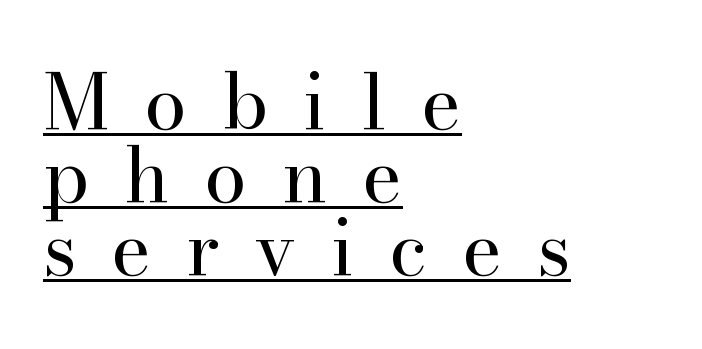
Q: Is the text bold? A: No.
Q: Is the text italic (slanted)? A: No, it is upright.
Q: Is the typeface a serif or a sans-serif typeface? A: Serif.
Q: Is the text underlined? A: Yes.
Q: How is the paragraph aligned? A: Left-aligned.
Q: Is the spacing between letters normal or unusually wide? A: Unusually wide.
Q: Is the spacing between lines tight, normal or loose? A: Tight.
Q: Width (condensed, normal, or wide)? A: Normal.
Q: Stroke contrast? A: High.
Q: x-height? A: Small.
Q: Monospaced? A: No.
